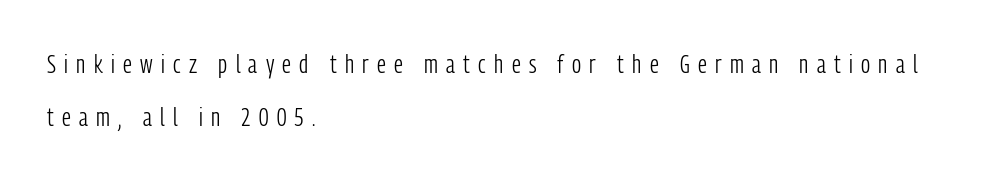
Each word looks stretched out because of the extra space between its letters. Tall strokes in this sample are plumb rather than angled. The baseline area is clear. The line-height multiplier appears high, well above default.
